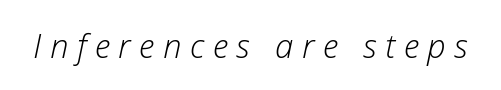
The image shows 33 px light type, italic (leaning right); set unusually wide letter spacing (+0.26 em), not underlined; low stroke contrast and a medium x-height.
